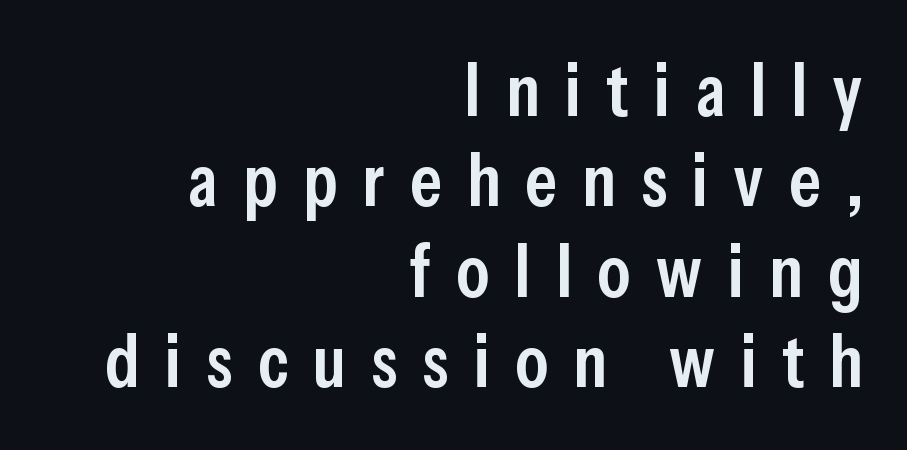
The image shows 74 px semibold, condensed sans-serif type, upright; set right-aligned, line spacing 1.22x, unusually wide letter spacing (+0.34 em), not underlined; low stroke contrast and a medium x-height.
